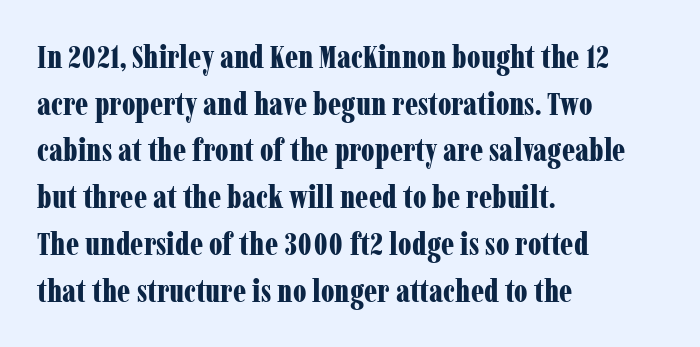
The image shows 32 px bold, condensed serif type, upright; set left-aligned, normal line spacing (1.46x), normal letter spacing, not underlined; low stroke contrast and a medium x-height.
